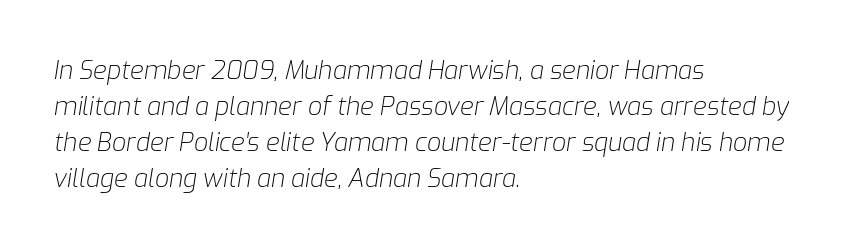
Default kerning and tracking; the words read as compact shapes. Observe the lean: these are italic letterforms. Stroke thickness stays within the range of a standard reading face or lighter. Notice how the passage keeps a crisp vertical edge on the left only.
